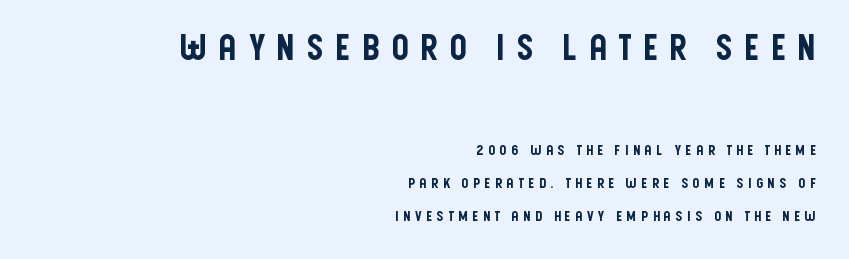
{"serif": "no", "italic": "no", "width": "condensed", "stroke_contrast": "low", "x_height": "large", "monospaced": "no", "underline": "no", "align": "right", "line_spacing": "loose", "line_spacing_ratio": 2.37, "letter_spacing": "wide", "letter_spacing_em": 0.3, "larger_block": "first", "size_ratio": 2.5, "glyph_px": 35}
